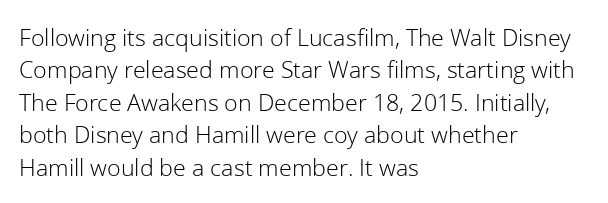
The words here are not underlined. Whoever set this chose a conventional vertical rhythm. Honestly, the letter spacing is just normal — you wouldn't notice it. Tall strokes in this sample are plumb rather than angled. Compared with a centered layout, this one pins lines to the left instead. The weight tops out at a normal text grade.
